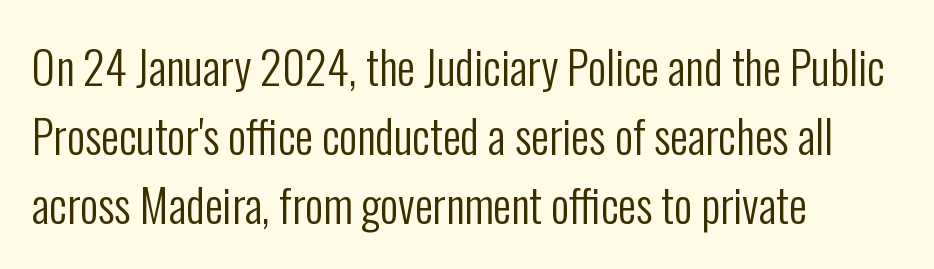
Q: Is the text bold? A: No.
Q: Is the text italic (slanted)? A: No, it is upright.
Q: Is the typeface a serif or a sans-serif typeface? A: Sans-serif.
Q: Is the text underlined? A: No.
Q: How is the paragraph aligned? A: Left-aligned.
Q: Is the spacing between letters normal or unusually wide? A: Normal.
Q: Is the spacing between lines tight, normal or loose? A: Normal.
Q: Width (condensed, normal, or wide)? A: Condensed.
Q: Stroke contrast? A: Low.
Q: x-height? A: Medium.
Q: Monospaced? A: No.
